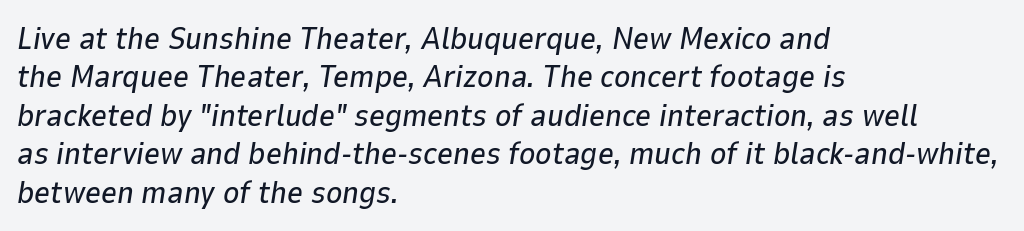
The image shows 31 px text type, italic (leaning right); set left-aligned, line spacing 1.24x, normal letter spacing, not underlined; low stroke contrast and a medium x-height.
